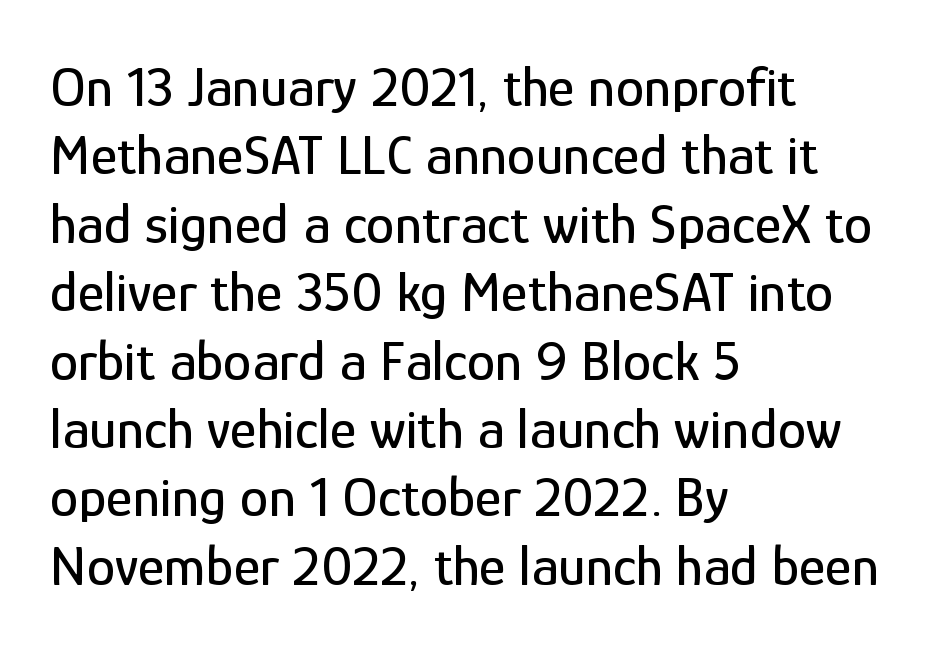
The image shows 57 px condensed sans-serif type, upright; set left-aligned, line spacing 1.2x, normal letter spacing, not underlined; low stroke contrast and a medium x-height.
